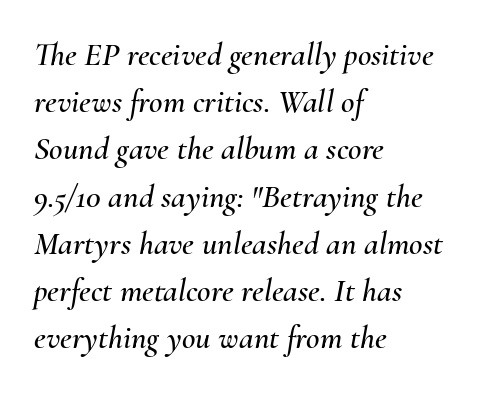
Short and long lines alike share a common starting point at left. One glance says typical: line gaps are just what's usual. Do the characters align in a grid? No, the font is proportional. Yep, that's italic — everything's leaning. Descenders are the only things crossing below the line. Nothing unusual about the tracking: characters are spaced as the font intends.
